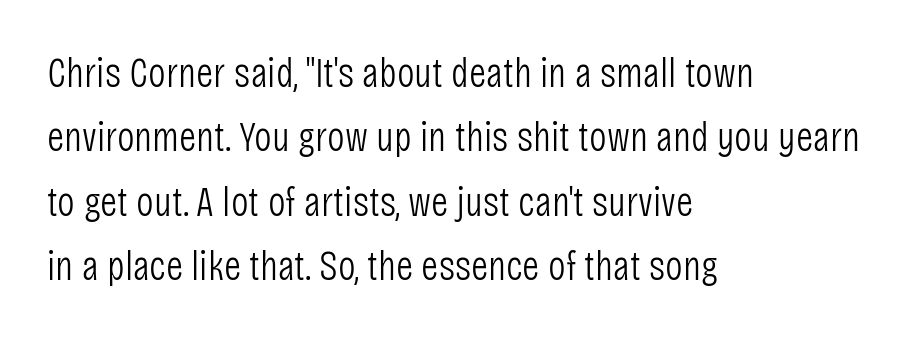
Q: Is the text bold? A: No.
Q: Is the text italic (slanted)? A: No, it is upright.
Q: Is the typeface a serif or a sans-serif typeface? A: Sans-serif.
Q: Is the text underlined? A: No.
Q: How is the paragraph aligned? A: Left-aligned.
Q: Is the spacing between letters normal or unusually wide? A: Normal.
Q: Is the spacing between lines tight, normal or loose? A: Normal.
Q: Width (condensed, normal, or wide)? A: Condensed.
Q: Stroke contrast? A: Low.
Q: x-height? A: Large.
Q: Monospaced? A: No.
